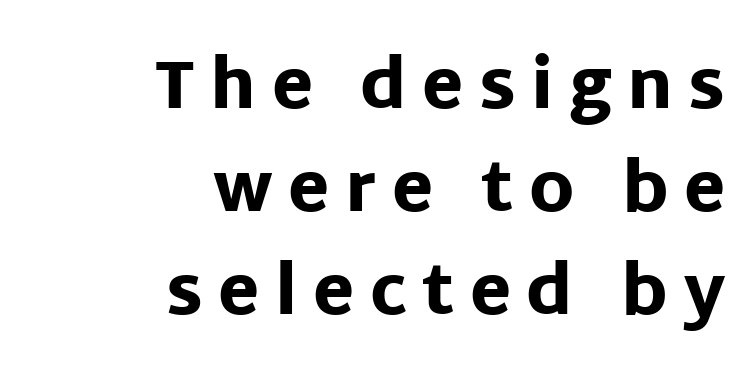
Q: Is the text bold? A: Yes.
Q: Is the text italic (slanted)? A: No, it is upright.
Q: Is the typeface a serif or a sans-serif typeface? A: Sans-serif.
Q: Is the text underlined? A: No.
Q: How is the paragraph aligned? A: Right-aligned.
Q: Is the spacing between letters normal or unusually wide? A: Unusually wide.
Q: Is the spacing between lines tight, normal or loose? A: Normal.
Q: Width (condensed, normal, or wide)? A: Normal.
Q: Stroke contrast? A: Low.
Q: x-height? A: Large.
Q: Monospaced? A: No.
